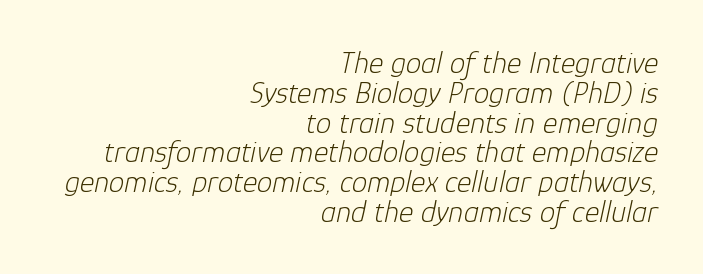
The image shows 31 px light type, italic (leaning right); set right-aligned, tight line spacing (0.96x), normal letter spacing, not underlined; low stroke contrast and a medium x-height.
